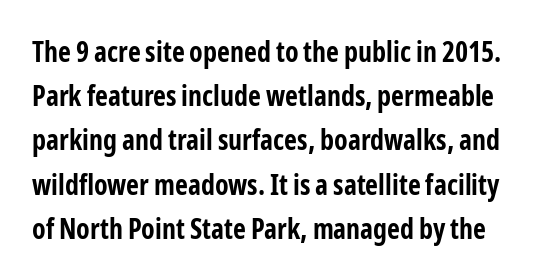
The image shows 28 px bold, condensed sans-serif type, upright; set normal line spacing (1.58x), normal letter spacing, not underlined; low stroke contrast and a medium x-height.
